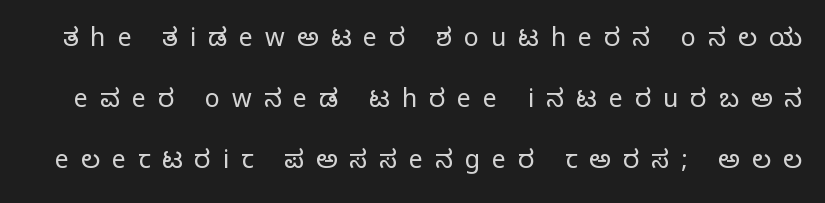
Quick note: interline space is abundant. The face looks like a standard text weight, possibly lighter. You can tell it's not italic because the verticals are truly vertical. The words here are not underlined. Is the letter spacing exaggerated? Yes — the characters are pushed far apart.
